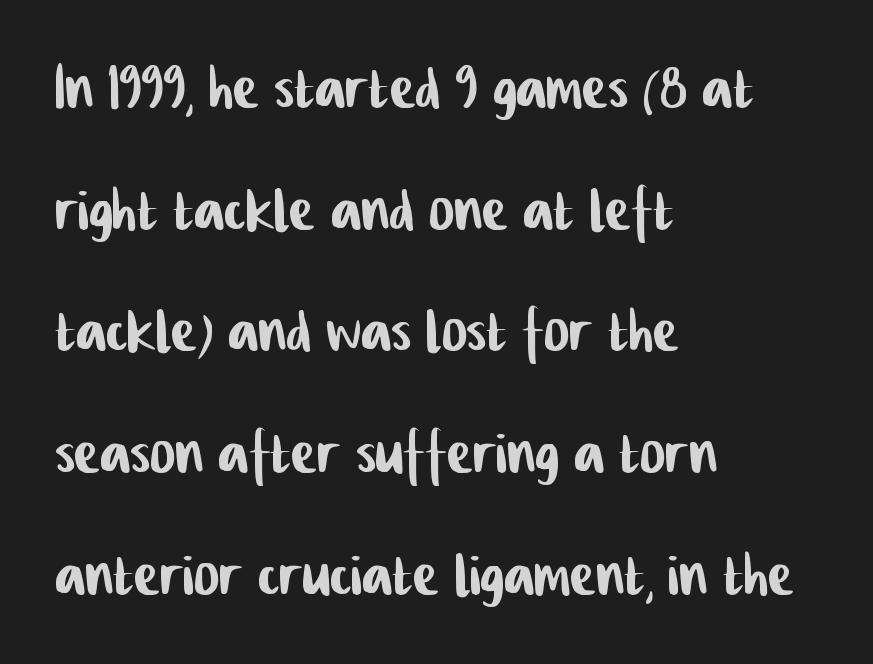
The image shows 77 px condensed sans-serif type; set left-aligned, normal line spacing (1.58x), normal letter spacing, not underlined; low stroke contrast and a medium x-height.
